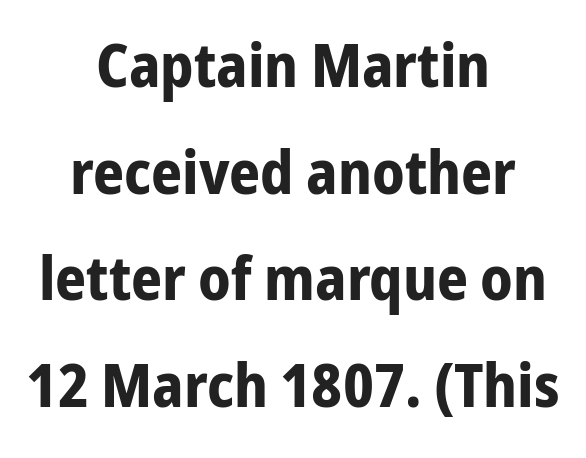
{"serif": "no", "italic": "no", "bold": "yes", "weight": "bold", "width": "condensed", "stroke_contrast": "low", "x_height": "medium", "monospaced": "no", "underline": "no", "align": "center", "line_spacing_ratio": 1.75, "letter_spacing": "normal", "letter_spacing_em": 0.0, "glyph_px": 61}
